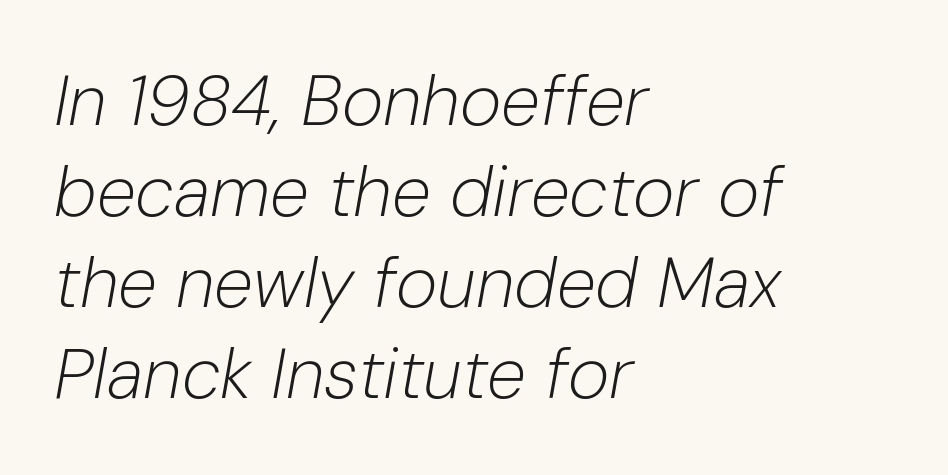
Q: Is the text bold? A: No.
Q: Is the text italic (slanted)? A: Yes, it leans right by about 10 degrees.
Q: Is the text underlined? A: No.
Q: How is the paragraph aligned? A: Left-aligned.
Q: Is the spacing between letters normal or unusually wide? A: Normal.
Q: Is the spacing between lines tight, normal or loose? A: Normal.
Q: Width (condensed, normal, or wide)? A: Normal.
Q: Stroke contrast? A: Low.
Q: x-height? A: Medium.
Q: Monospaced? A: No.
